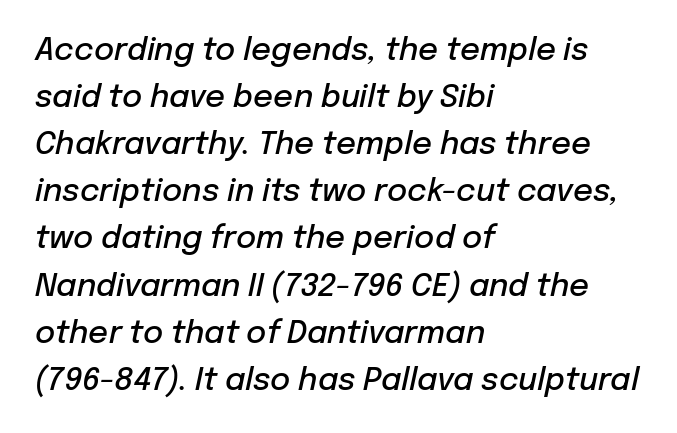
Q: Is the text bold? A: Semi-bold.
Q: Is the text italic (slanted)? A: Yes, it leans right by about 12 degrees.
Q: Is the text underlined? A: No.
Q: How is the paragraph aligned? A: Left-aligned.
Q: Is the spacing between letters normal or unusually wide? A: Normal.
Q: Is the spacing between lines tight, normal or loose? A: Normal.
Q: Width (condensed, normal, or wide)? A: Normal.
Q: Stroke contrast? A: Low.
Q: x-height? A: Medium.
Q: Monospaced? A: No.
